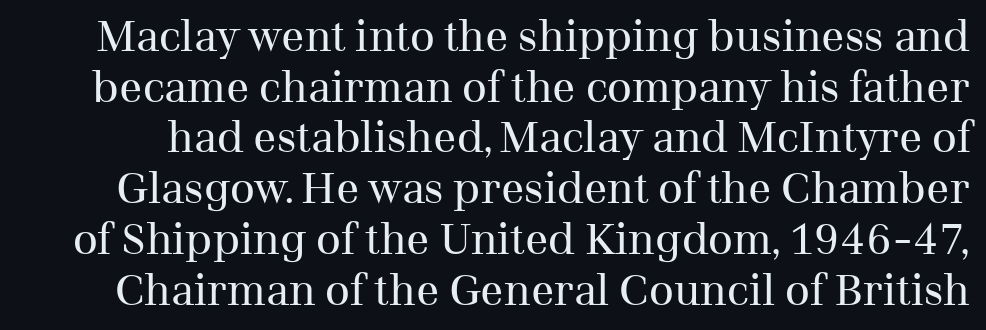
The image shows 43 px regular-weight serif type, upright; set line spacing 1.18x, normal letter spacing, not underlined; medium stroke contrast and a medium x-height.
